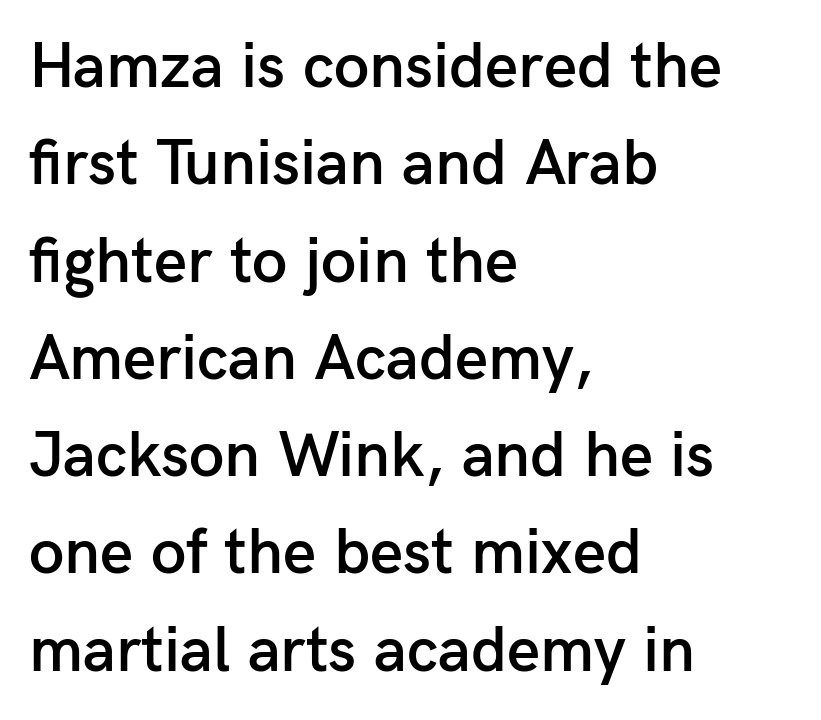
Moderately thickened strokes mark this as semibold type. Ascenders rise straight up at ninety degrees. You can tell from the bare stems that sans-serif type was used. Glance below the letters and you will spot only blank space. Short and long lines alike share a common starting point at left.
